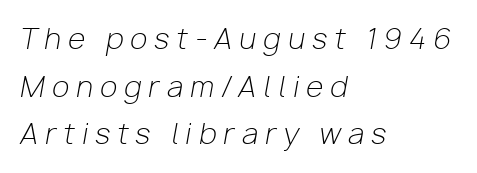
This sample has the flowing, uneven cadence of proportional lettering. Nobody drew a line under any word here. The weight tops out at a normal text grade. In terms of leading, this rendering sits right in the middle. The compositor pushed each line to the left boundary.
